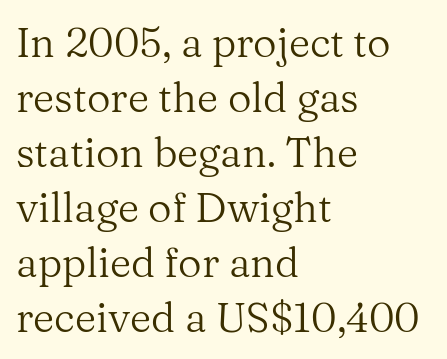
{"serif": "yes", "italic": "no", "bold": "no", "weight": "regular", "width": "normal", "stroke_contrast": "medium", "x_height": "medium", "monospaced": "no", "underline": "no", "align": "left", "line_spacing": "normal", "line_spacing_ratio": 1.34, "letter_spacing": "normal", "letter_spacing_em": 0.0, "glyph_px": 41}
